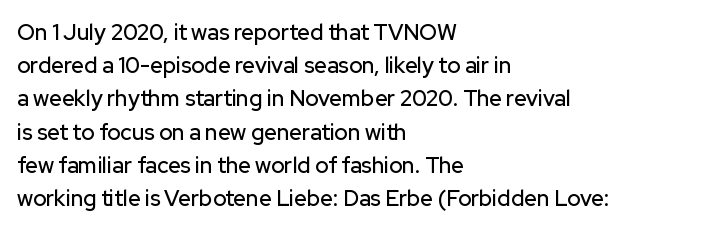
These lines keep a tight, regular rhythm from letter to letter. Vertical spacing — default. No word sits above an underline. The setting favours the left margin, as ordinary paragraphs usually do. The font's upright variant was chosen for this text.
